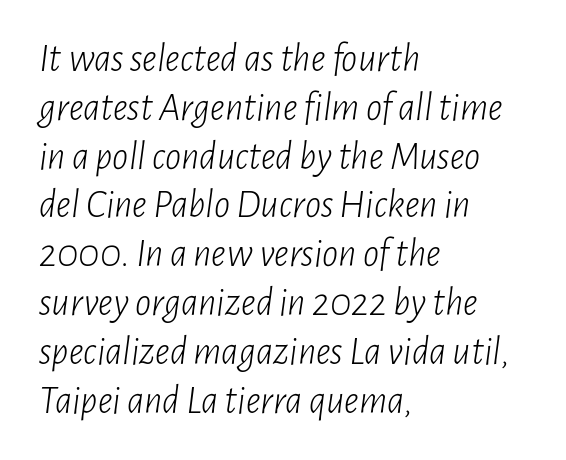
The space directly below the letters is spotless. Notice how the stems are inclined rather than vertical — that's the hallmark of italics. The horizontal fit of the characters is conventional and even. Nothing heavy about these letters — not bold at all. Does the copy run flush right? No — it runs flush left. The passage shown is typed in a proportional face where columns would drift.
